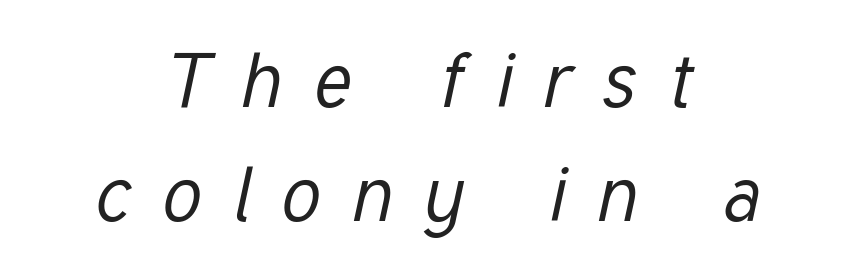
The image shows 77 px regular-weight, condensed type, italic (leaning right); set centered, normal line spacing (1.48x), unusually wide letter spacing (+0.41 em), not underlined; low stroke contrast and a medium x-height.
